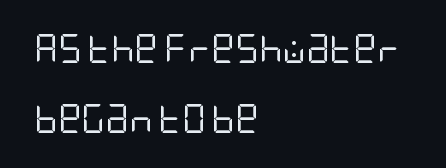
{"serif": "no", "italic": "no", "bold": "no", "weight": "regular", "width": "condensed", "stroke_contrast": "low", "x_height": "large", "underline": "no", "align": "left", "line_spacing": "loose", "line_spacing_ratio": 2.42, "letter_spacing": "normal", "letter_spacing_em": 0.0, "glyph_px": 29}
